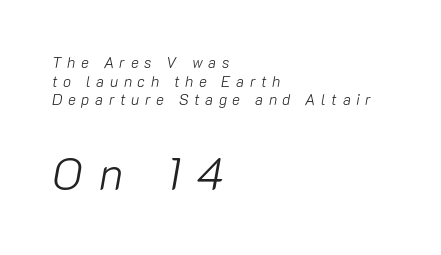
The image shows 44 px light type, italic (leaning right); set left-aligned, normal line spacing (1.25x), unusually wide letter spacing (+0.37 em), not underlined; the second (bottom) block is 2.93x larger; low stroke contrast and a medium x-height.
